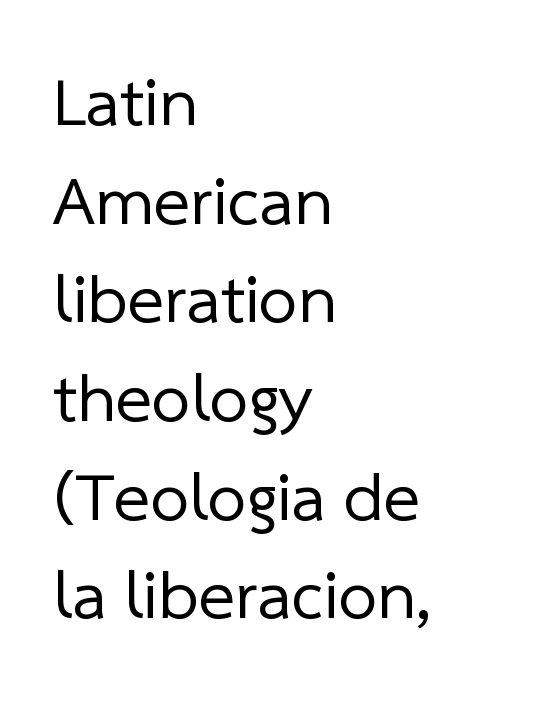
Q: Is the text bold? A: No.
Q: Is the typeface a serif or a sans-serif typeface? A: Sans-serif.
Q: Is the text underlined? A: No.
Q: How is the paragraph aligned? A: Left-aligned.
Q: Is the spacing between letters normal or unusually wide? A: Normal.
Q: Is the spacing between lines tight, normal or loose? A: Normal.
Q: Width (condensed, normal, or wide)? A: Normal.
Q: Stroke contrast? A: Low.
Q: x-height? A: Medium.
Q: Monospaced? A: No.
